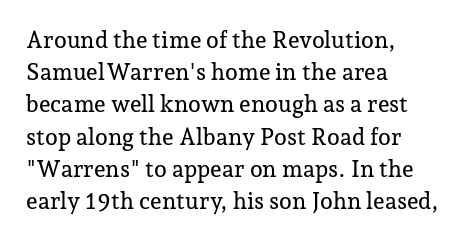
Does the leading feel generous? No, just average. The paragraph shown leans on its left margin. The string is rendered with underlining switched off. Here the glyphs are tracked normally, forming tight word shapes. The font's upright variant was chosen for this text.
